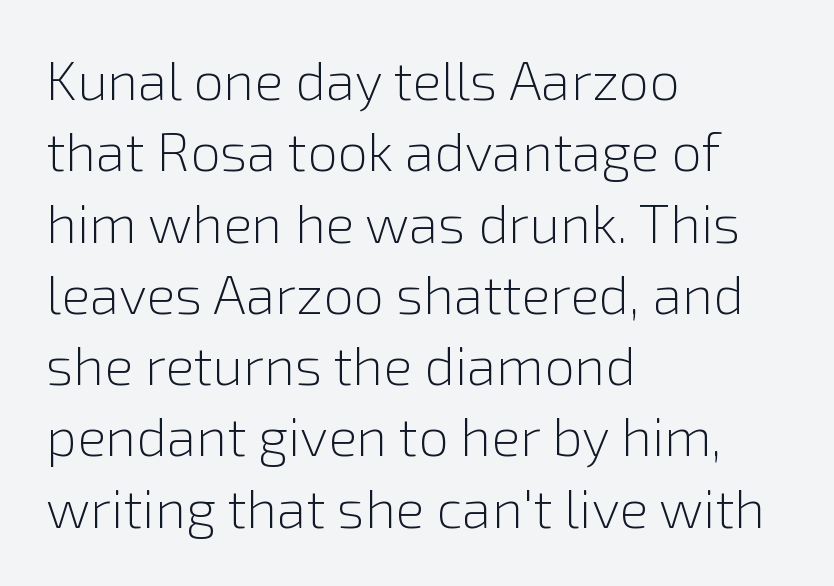
Q: Is the text bold? A: No.
Q: Is the text italic (slanted)? A: No, it is upright.
Q: Is the typeface a serif or a sans-serif typeface? A: Sans-serif.
Q: Is the text underlined? A: No.
Q: How is the paragraph aligned? A: Left-aligned.
Q: Is the spacing between letters normal or unusually wide? A: Normal.
Q: Is the spacing between lines tight, normal or loose? A: Normal.
Q: Width (condensed, normal, or wide)? A: Normal.
Q: x-height? A: Medium.
Q: Monospaced? A: No.
